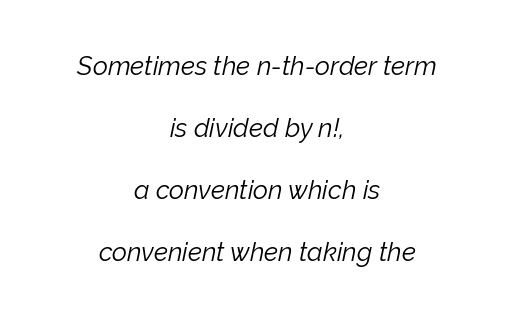
The image shows 26 px text type, italic (leaning right); set centered, loose line spacing (2.39x), normal letter spacing, not underlined.
